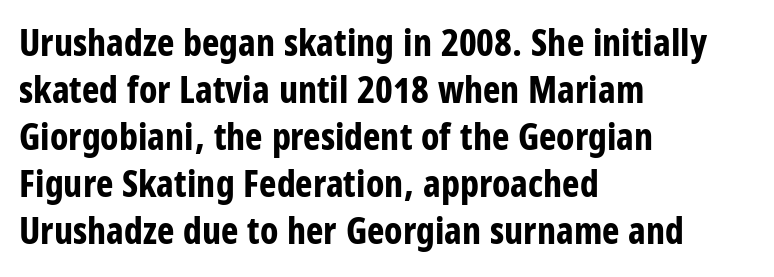
{"serif": "no", "italic": "no", "bold": "yes", "weight": "bold", "width": "condensed", "stroke_contrast": "low", "x_height": "large", "monospaced": "no", "underline": "no", "align": "left", "line_spacing": "normal", "line_spacing_ratio": 1.27, "letter_spacing": "normal", "letter_spacing_em": 0.0, "glyph_px": 37}
